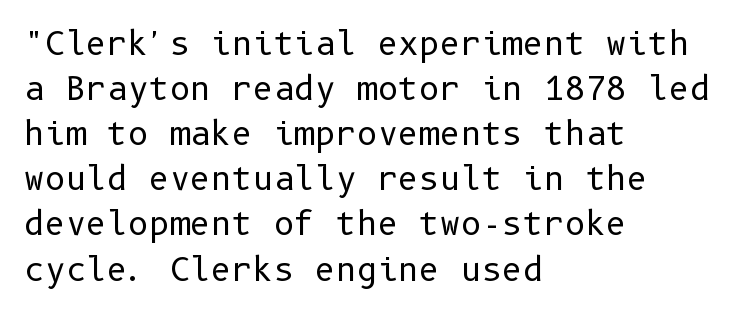
{"serif": "no", "italic": "no", "bold": "no", "weight": "regular", "width": "normal", "stroke_contrast": "low", "x_height": "medium", "underline": "no", "align": "left", "line_spacing": "normal", "line_spacing_ratio": 1.41, "letter_spacing": "normal", "letter_spacing_em": 0.0, "glyph_px": 32}
